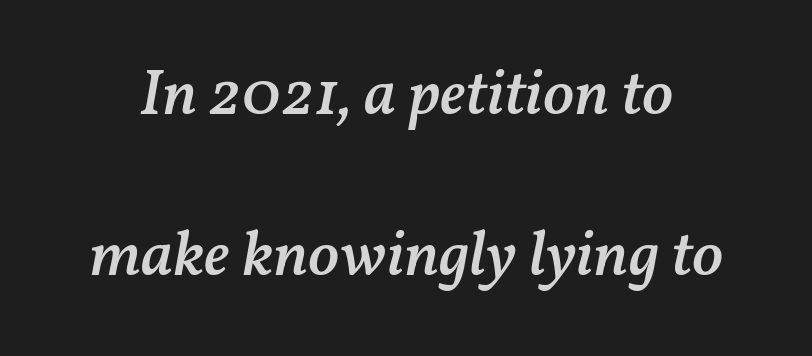
Emphasis by weight is partial: semibold. Observe the ordinary spacing: letters are neighbours, not strangers. Looks like regular typesetting: each glyph gets only the width it needs. Any mark beneath the type? The region is blank. Designer's note — italics engaged.
